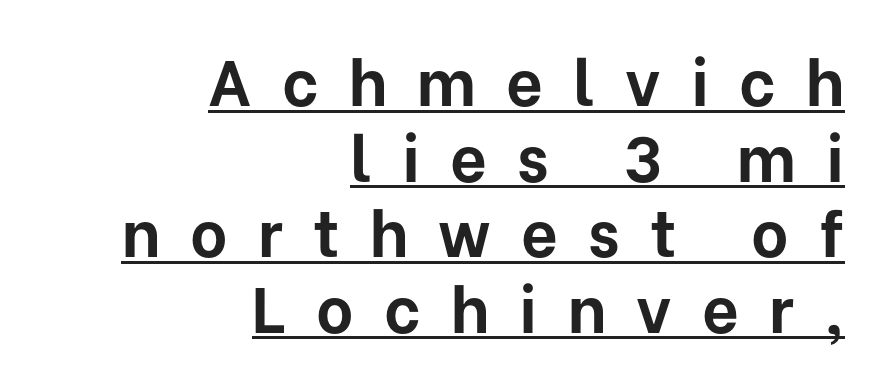
Q: Is the text bold? A: Yes.
Q: Is the text italic (slanted)? A: No, it is upright.
Q: Is the typeface a serif or a sans-serif typeface? A: Sans-serif.
Q: Is the text underlined? A: Yes.
Q: How is the paragraph aligned? A: Right-aligned.
Q: Is the spacing between letters normal or unusually wide? A: Unusually wide.
Q: Width (condensed, normal, or wide)? A: Normal.
Q: Stroke contrast? A: Low.
Q: x-height? A: Medium.
Q: Monospaced? A: No.
